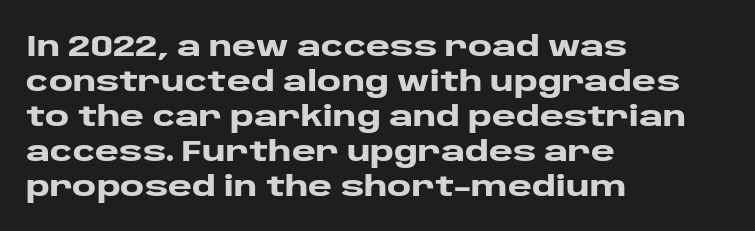
{"serif": "no", "italic": "no", "bold": "yes", "weight": "heavy", "width": "wide", "stroke_contrast": "low", "x_height": "large", "monospaced": "no", "underline": "no", "align": "left", "line_spacing_ratio": 1.21, "letter_spacing": "normal", "letter_spacing_em": 0.0, "glyph_px": 29}
